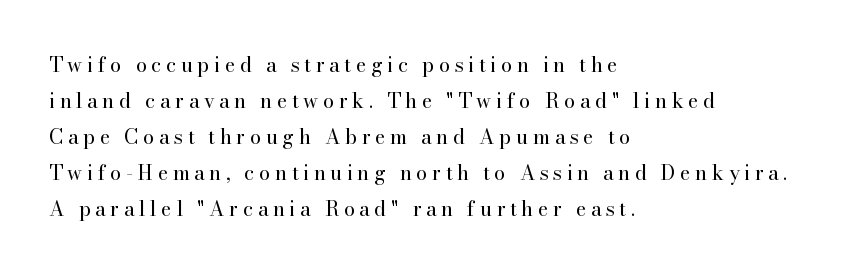
{"italic": "no", "bold": "no", "underline": "no", "align": "left", "line_spacing_ratio": 1.8, "letter_spacing": "wide", "letter_spacing_em": 0.23, "glyph_px": 20}
